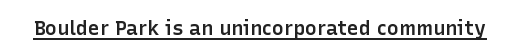
Q: Is the text bold? A: Semi-bold.
Q: Is the text italic (slanted)? A: No, it is upright.
Q: Is the text underlined? A: Yes.
Q: Is the spacing between letters normal or unusually wide? A: Normal.
